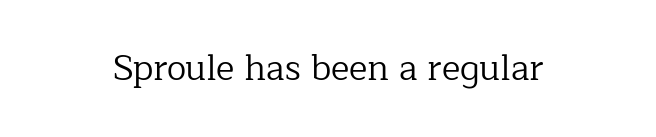
{"serif": "yes", "italic": "no", "bold": "no", "weight": "regular", "width": "normal", "stroke_contrast": "low", "x_height": "medium", "monospaced": "no", "underline": "no", "align": "center", "letter_spacing": "normal", "letter_spacing_em": 0.0, "glyph_px": 35}
